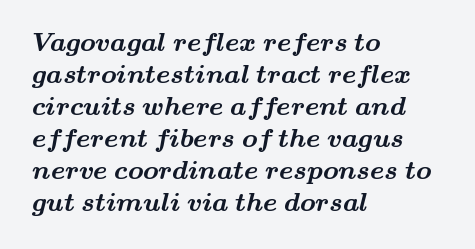
The image shows 26 px bold type; set left-aligned, line spacing 1.23x, normal letter spacing, not underlined.
